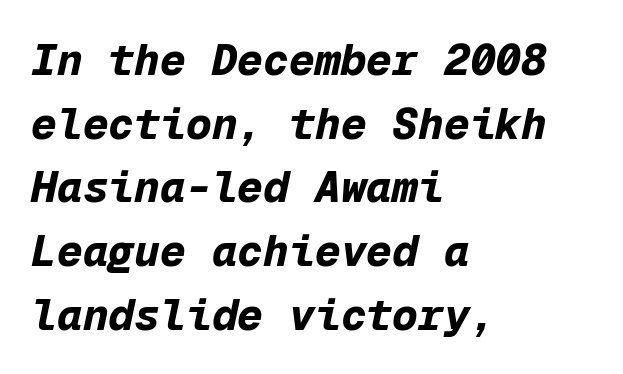
{"italic": "yes", "lean": "right", "slant_degrees": 12, "bold": "yes", "weight": "bold", "width": "normal", "stroke_contrast": "low", "x_height": "medium", "monospaced": "yes", "underline": "no", "align": "left", "line_spacing": "normal", "line_spacing_ratio": 1.48, "letter_spacing": "normal", "letter_spacing_em": 0.0, "glyph_px": 43}
